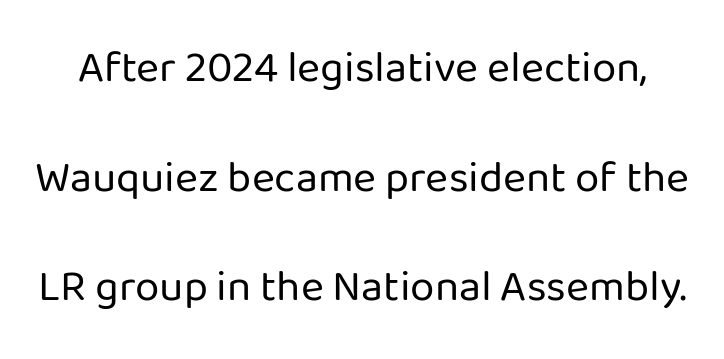
Q: Is the text bold? A: No.
Q: Is the text italic (slanted)? A: No, it is upright.
Q: Is the typeface a serif or a sans-serif typeface? A: Sans-serif.
Q: Is the text underlined? A: No.
Q: Is the spacing between letters normal or unusually wide? A: Normal.
Q: Is the spacing between lines tight, normal or loose? A: Loose.
Q: Width (condensed, normal, or wide)? A: Normal.
Q: Stroke contrast? A: Low.
Q: x-height? A: Medium.
Q: Monospaced? A: No.
